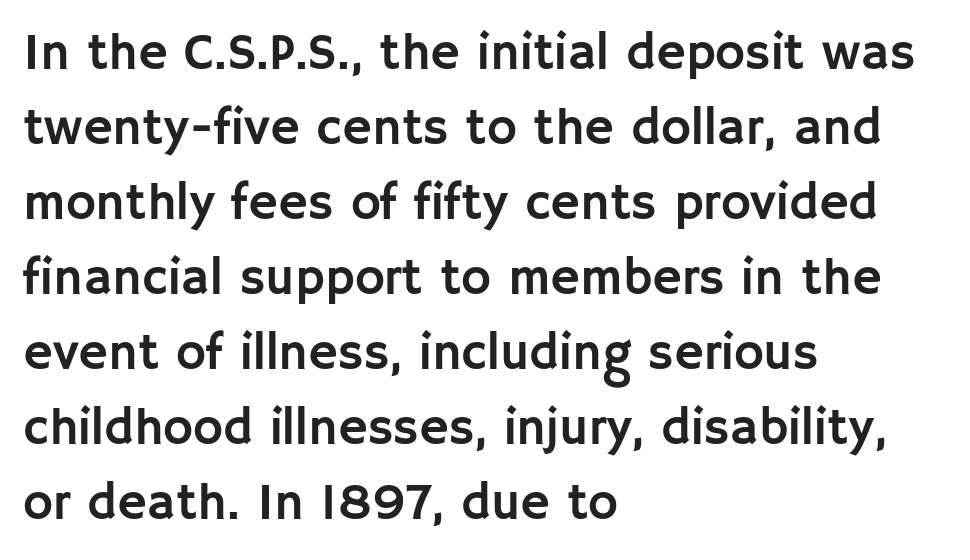
Spacing verdict: proportional, widths tailored to each character. I'd call this a sans setting — the letters go barefoot. The lettering stays uniformly vertical, giving the passage a roman look. Underline: absent.
